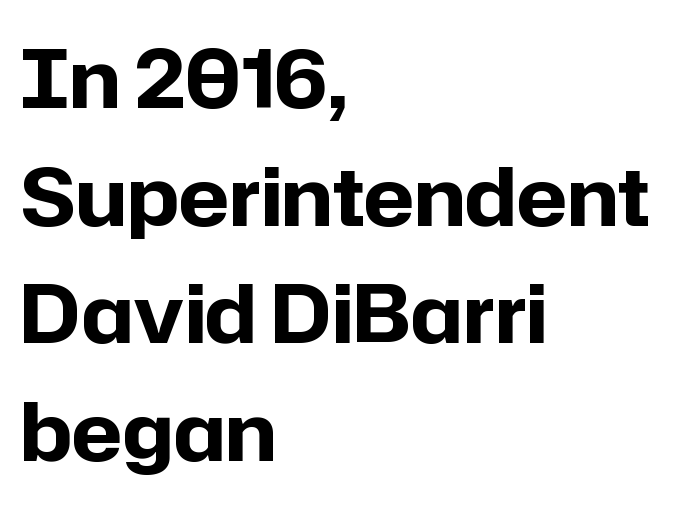
The image shows 80 px bold sans-serif type, upright; set left-aligned, normal line spacing (1.47x), normal letter spacing, not underlined; low stroke contrast and a medium x-height.
